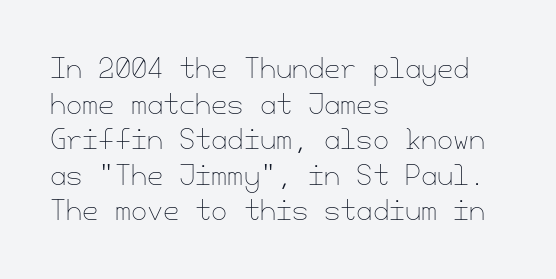
{"italic": "no", "bold": "no", "underline": "no", "align": "left", "line_spacing": "normal", "line_spacing_ratio": 1.37, "letter_spacing": "normal", "letter_spacing_em": 0.0, "glyph_px": 26}
